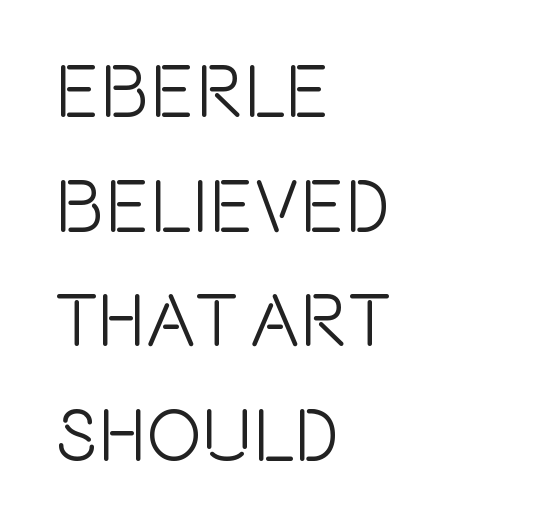
A typesetter would label this face a sans. This sample has the flowing, uneven cadence of proportional lettering. Each row of text sits above clean, open space. Every stem runs plumb, perpendicular to the baseline. The tracking reads as untouched default to a designer's eye.
